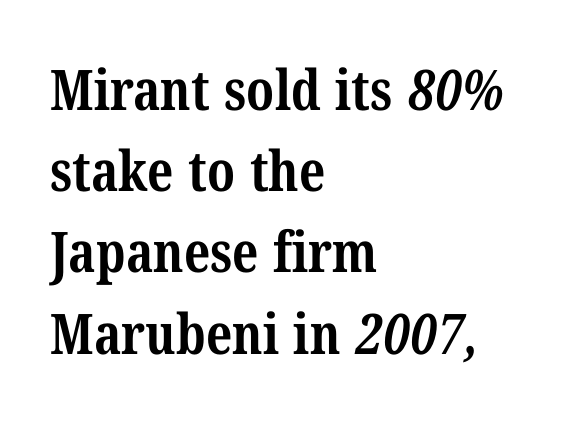
{"serif": "yes", "bold": "yes", "weight": "bold", "width": "condensed", "stroke_contrast": "medium", "x_height": "medium", "monospaced": "no", "underline": "no", "align": "left", "line_spacing": "normal", "line_spacing_ratio": 1.45, "letter_spacing": "normal", "letter_spacing_em": 0.0, "glyph_px": 56}
